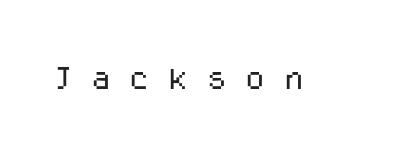
{"serif": "no", "italic": "no", "bold": "no", "weight": "light", "width": "normal", "stroke_contrast": "low", "x_height": "medium", "monospaced": "no", "underline": "no", "letter_spacing": "wide", "letter_spacing_em": 0.42, "glyph_px": 45}
